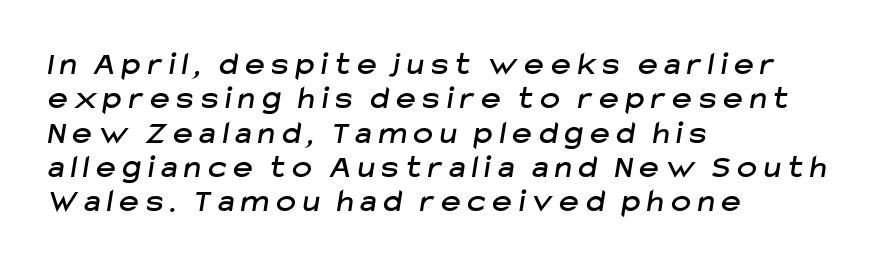
The image shows 33 px sans-serif type; set left-aligned, tight line spacing (1.04x), unusually wide letter spacing (+0.22 em), not underlined; low stroke contrast and a medium x-height.
